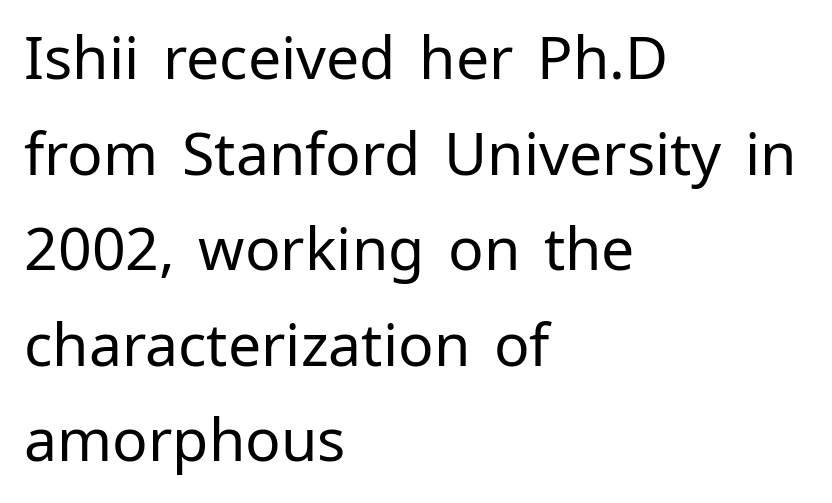
The image shows 59 px regular-weight sans-serif type, upright; set left-aligned, normal line spacing (1.62x), normal letter spacing, not underlined; low stroke contrast and a medium x-height.
